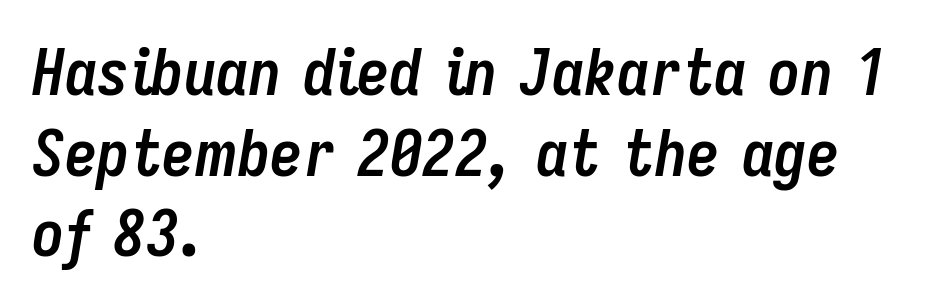
Q: Is the text bold? A: Yes.
Q: Is the text italic (slanted)? A: Yes, it leans right by about 9 degrees.
Q: Is the text underlined? A: No.
Q: How is the paragraph aligned? A: Left-aligned.
Q: Is the spacing between letters normal or unusually wide? A: Normal.
Q: Width (condensed, normal, or wide)? A: Condensed.
Q: Stroke contrast? A: Low.
Q: x-height? A: Medium.
Q: Monospaced? A: No.
